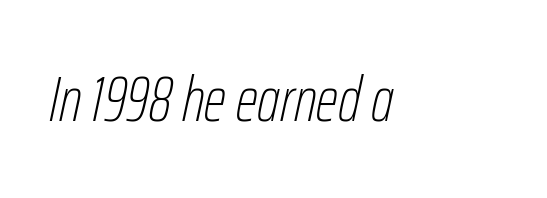
The image shows 63 px thin, condensed type, italic (leaning right); set normal letter spacing, not underlined; low stroke contrast and a medium x-height.
